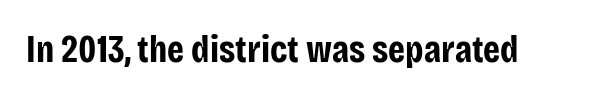
Q: Is the text bold? A: Yes.
Q: Is the text italic (slanted)? A: No, it is upright.
Q: Is the typeface a serif or a sans-serif typeface? A: Sans-serif.
Q: Is the text underlined? A: No.
Q: Is the spacing between letters normal or unusually wide? A: Normal.
Q: Width (condensed, normal, or wide)? A: Condensed.
Q: Stroke contrast? A: Low.
Q: x-height? A: Large.
Q: Monospaced? A: No.
